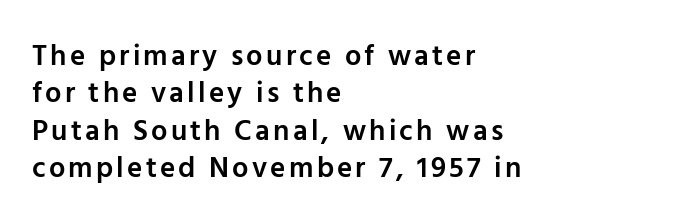
The letters stand upright; this is a roman face. The passage shown is not underscored anywhere. Caption: multi-line text, flush left, ragged right. Classification — sans serif. The lines sit at an ordinary, default distance from one another.
